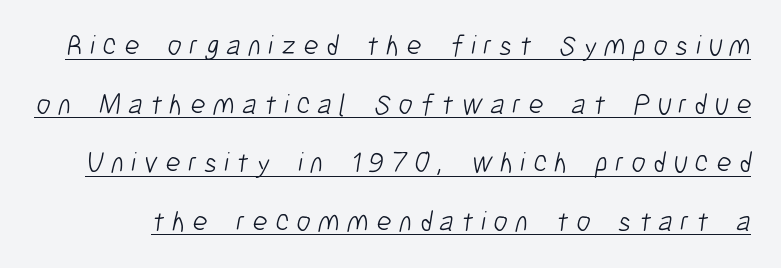
Q: Is the text bold? A: No.
Q: Is the typeface a serif or a sans-serif typeface? A: Sans-serif.
Q: Is the text underlined? A: Yes.
Q: Is the spacing between letters normal or unusually wide? A: Unusually wide.
Q: Is the spacing between lines tight, normal or loose? A: Loose.
Q: Width (condensed, normal, or wide)? A: Condensed.
Q: Stroke contrast? A: Low.
Q: x-height? A: Medium.
Q: Monospaced? A: No.
